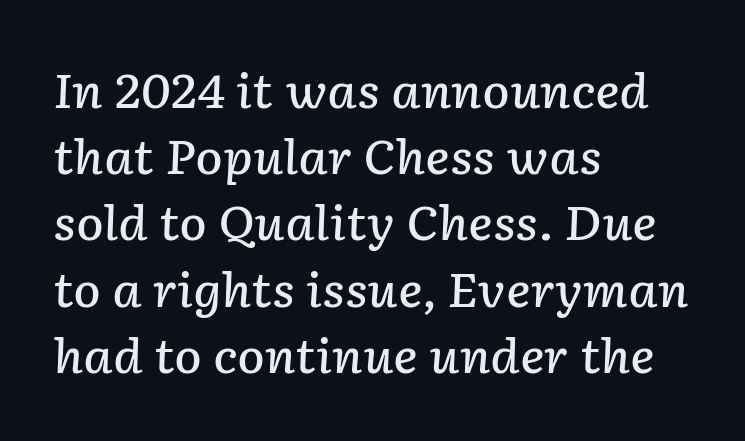
{"italic": "yes", "lean": "right", "slant_degrees": 2, "bold": "semi", "weight": "semibold", "width": "normal", "stroke_contrast": "low", "x_height": "medium", "monospaced": "no", "underline": "no", "align": "left", "line_spacing": "normal", "line_spacing_ratio": 1.44, "letter_spacing": "normal", "letter_spacing_em": 0.0, "glyph_px": 46}
